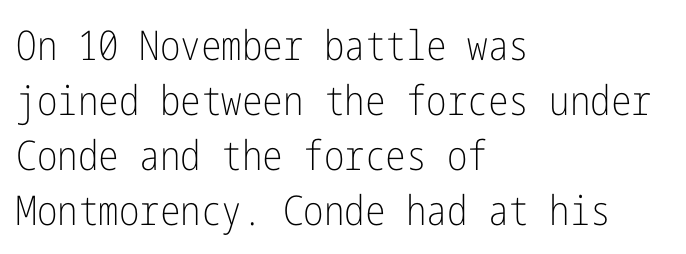
{"serif": "no", "italic": "no", "bold": "no", "weight": "light", "width": "condensed", "stroke_contrast": "low", "x_height": "medium", "underline": "no", "align": "left", "line_spacing": "normal", "line_spacing_ratio": 1.34, "letter_spacing": "normal", "letter_spacing_em": 0.0, "glyph_px": 41}
